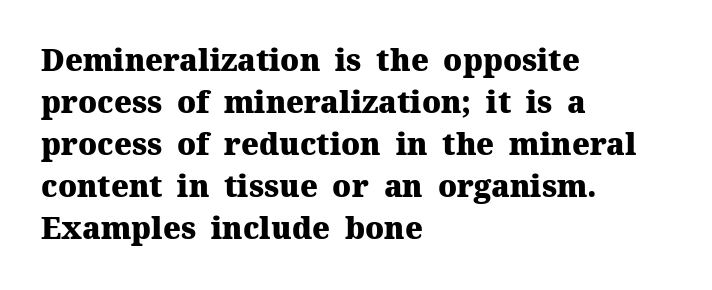
{"serif": "yes", "italic": "no", "bold": "yes", "weight": "heavy", "width": "normal", "stroke_contrast": "medium", "x_height": "medium", "monospaced": "no", "underline": "no", "align": "left", "line_spacing": "normal", "line_spacing_ratio": 1.4, "letter_spacing": "normal", "letter_spacing_em": 0.0, "glyph_px": 30}
